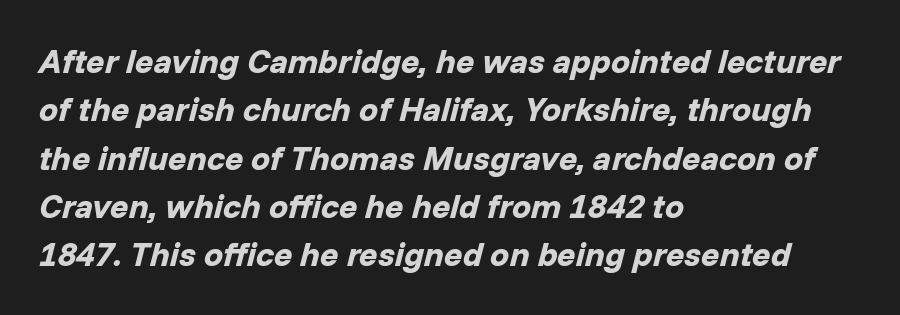
Q: Is the text bold? A: Yes.
Q: Is the text italic (slanted)? A: Yes, it leans right by about 14 degrees.
Q: Is the text underlined? A: No.
Q: How is the paragraph aligned? A: Left-aligned.
Q: Is the spacing between letters normal or unusually wide? A: Normal.
Q: Is the spacing between lines tight, normal or loose? A: Normal.
Q: Width (condensed, normal, or wide)? A: Normal.
Q: Stroke contrast? A: Low.
Q: x-height? A: Medium.
Q: Monospaced? A: No.
